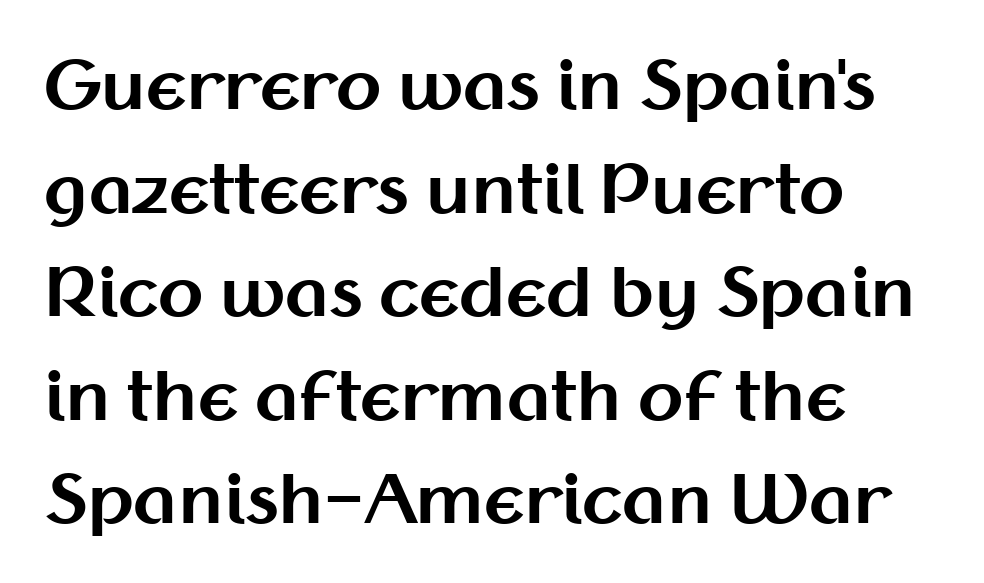
What's the leading like? Ordinary, nothing unusual. Short note: letters normally spaced. Summary of weight: heavy, a full bold. Grotesque or geometric, the face here clearly has no serifs.
